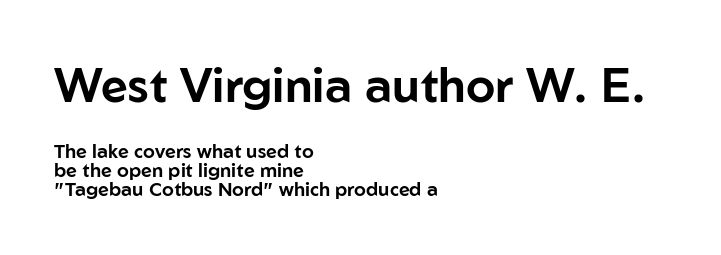
Of the two passages, the one on top uses the larger point size. Proportional: the letters do not fall into vertical columns. These lines keep a tight, regular rhythm from letter to letter. The characters display no serif detailing; their extremities are plain. Each row of text sits above clean, open space.
